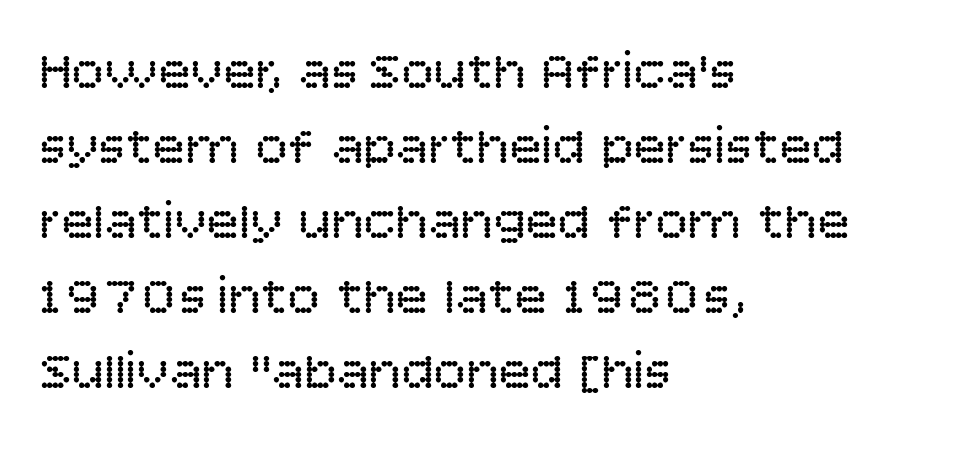
Has an underline been added? It has not. The lines are quadded left. Grotesque or geometric, the face here clearly has no serifs. The letters stand upright; this is a roman face.
